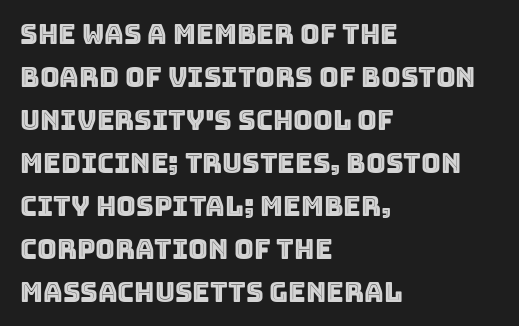
Notice how descenders clear the ascenders below comfortably — that's standard leading. Rendered with straight, roman letterforms. These lines keep a tight, regular rhythm from letter to letter. Only glyphs here, with clear space below each row. Line beginnings align vertically; line endings do not.
